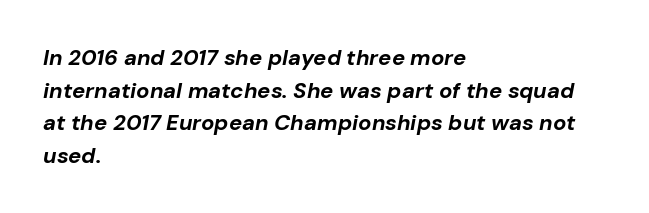
{"italic": "yes", "lean": "right", "slant_degrees": 10, "bold": "yes", "underline": "no", "align": "left", "line_spacing": "normal", "line_spacing_ratio": 1.48, "letter_spacing": "normal", "letter_spacing_em": 0.0, "glyph_px": 22}
